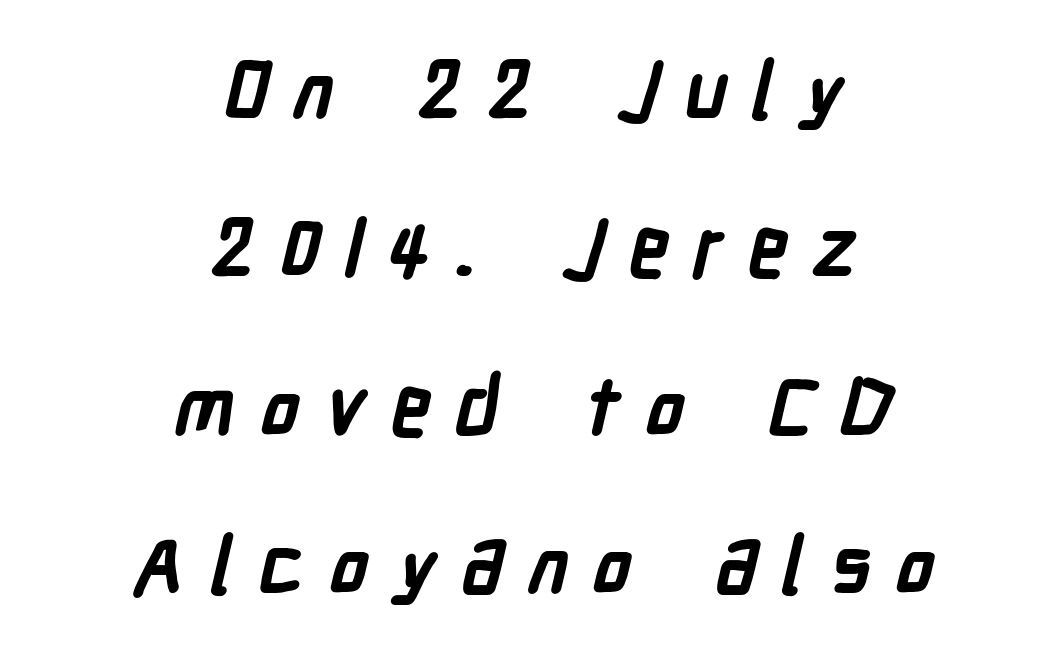
{"serif": "no", "bold": "yes", "weight": "semibold", "width": "condensed", "stroke_contrast": "low", "x_height": "medium", "monospaced": "no", "underline": "no", "align": "center", "line_spacing": "loose", "line_spacing_ratio": 1.98, "letter_spacing": "wide", "letter_spacing_em": 0.3, "glyph_px": 80}
